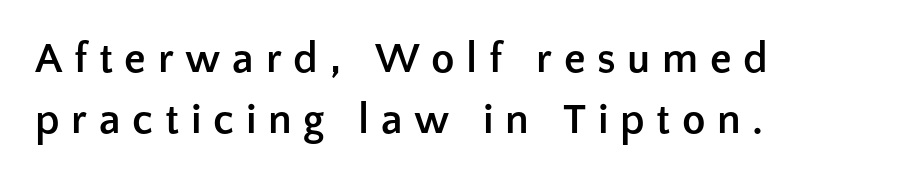
Do the characters align in a grid? No, the font is proportional. Lines of text with bare space underneath. The rendering uses a bold face; every stroke is thick and dark. Are there feet on the stems? There aren't — it's a sans. Is there any slant? The stems are plumb.
